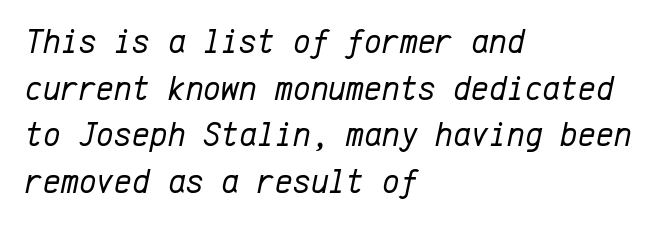
The image shows 34 px regular-weight type, italic (leaning right), monospaced; set left-aligned, normal line spacing (1.37x), normal letter spacing, not underlined; low stroke contrast and a medium x-height.
